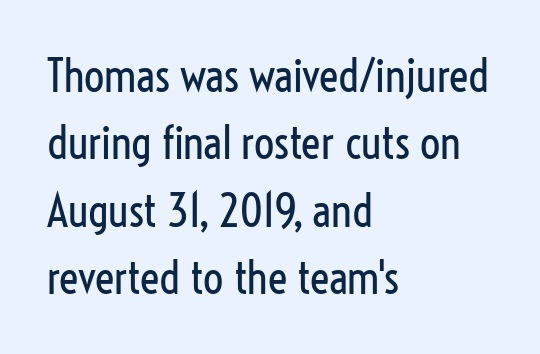
Q: Is the text bold? A: No.
Q: Is the text italic (slanted)? A: No, it is upright.
Q: Is the typeface a serif or a sans-serif typeface? A: Sans-serif.
Q: Is the text underlined? A: No.
Q: How is the paragraph aligned? A: Left-aligned.
Q: Is the spacing between letters normal or unusually wide? A: Normal.
Q: Is the spacing between lines tight, normal or loose? A: Normal.
Q: Width (condensed, normal, or wide)? A: Condensed.
Q: Stroke contrast? A: Low.
Q: x-height? A: Medium.
Q: Monospaced? A: No.
